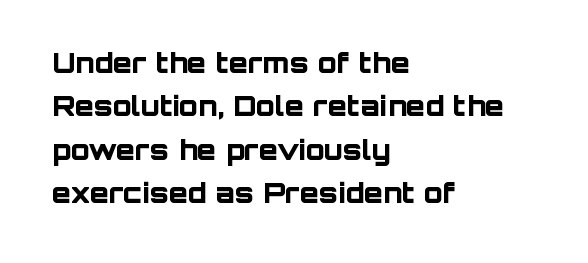
Q: Is the text bold? A: Yes.
Q: Is the text italic (slanted)? A: No, it is upright.
Q: Is the typeface a serif or a sans-serif typeface? A: Sans-serif.
Q: Is the text underlined? A: No.
Q: How is the paragraph aligned? A: Left-aligned.
Q: Is the spacing between letters normal or unusually wide? A: Normal.
Q: Is the spacing between lines tight, normal or loose? A: Normal.
Q: Width (condensed, normal, or wide)? A: Normal.
Q: Stroke contrast? A: Low.
Q: x-height? A: Large.
Q: Monospaced? A: No.
